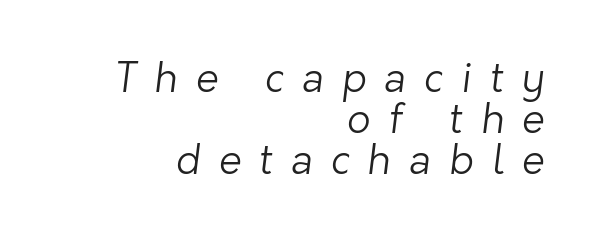
Q: Is the text bold? A: No.
Q: Is the typeface a serif or a sans-serif typeface? A: Sans-serif.
Q: Is the text underlined? A: No.
Q: How is the paragraph aligned? A: Right-aligned.
Q: Is the spacing between letters normal or unusually wide? A: Unusually wide.
Q: Is the spacing between lines tight, normal or loose? A: Tight.
Q: Width (condensed, normal, or wide)? A: Normal.
Q: Stroke contrast? A: Low.
Q: x-height? A: Medium.
Q: Monospaced? A: No.
